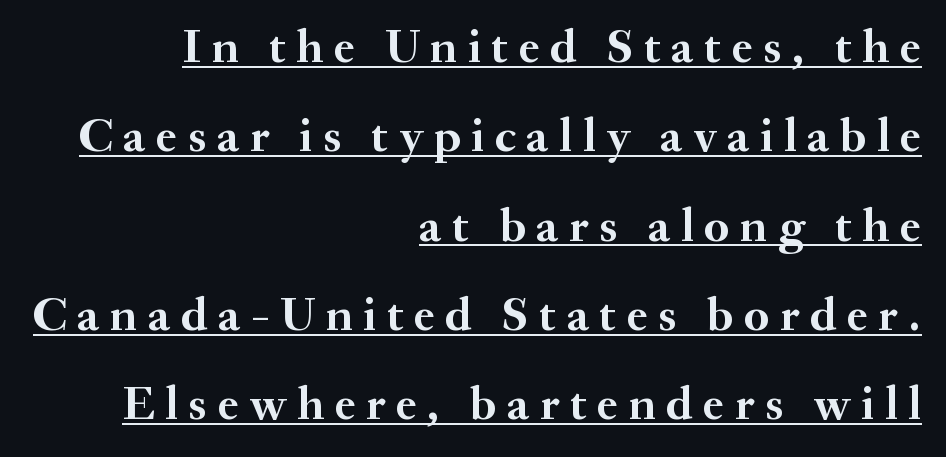
Q: Is the text bold? A: Yes.
Q: Is the text italic (slanted)? A: No, it is upright.
Q: Is the typeface a serif or a sans-serif typeface? A: Serif.
Q: Is the text underlined? A: Yes.
Q: How is the paragraph aligned? A: Right-aligned.
Q: Is the spacing between letters normal or unusually wide? A: Unusually wide.
Q: Width (condensed, normal, or wide)? A: Normal.
Q: Stroke contrast? A: Medium.
Q: x-height? A: Small.
Q: Monospaced? A: No.
